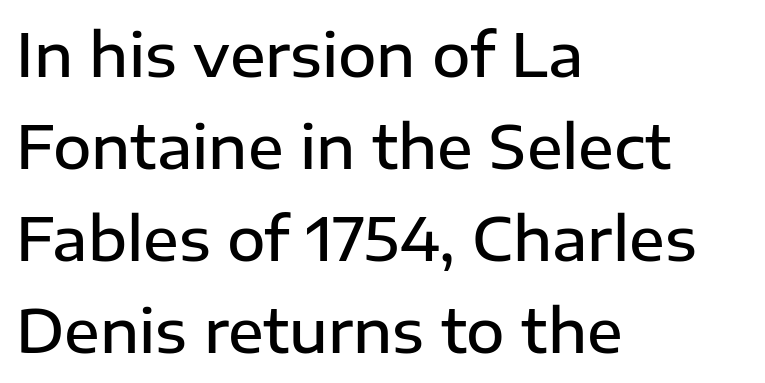
Observe the absence of serifs on each vertical stroke in this sample. The rendering uses a semibold face; strokes are thickened but not to full bold. Notice how the passage keeps a crisp vertical edge on the left only. Ordinary non-slanted type is in use. Rows of type keep a routine distance in the vertical direction.
